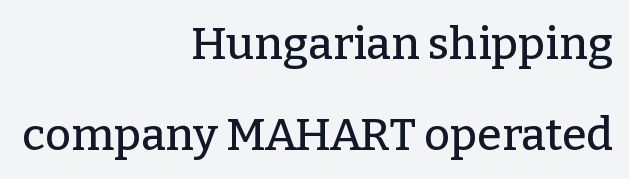
Visually the block forms a straight wall on the right and a jagged coastline on the left. Letter spacing: default. Typographically, this falls in the serif category. You could not count columns in this text — the font is proportionally spaced.
